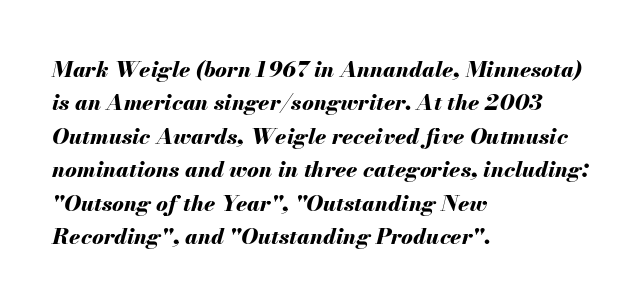
The image shows 22 px bold type, italic (leaning right); set left-aligned, normal line spacing (1.52x), normal letter spacing, not underlined.
